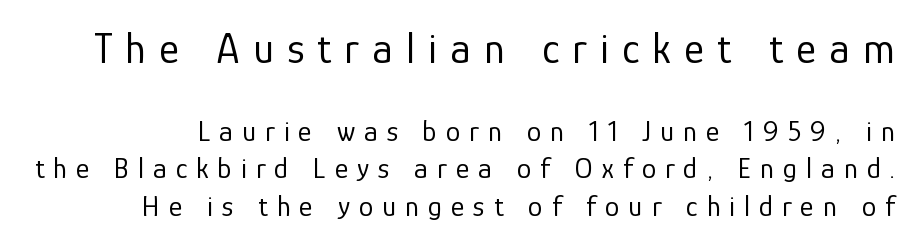
{"serif": "no", "italic": "no", "bold": "no", "weight": "regular", "width": "normal", "stroke_contrast": "low", "x_height": "medium", "monospaced": "no", "underline": "no", "line_spacing": "normal", "line_spacing_ratio": 1.29, "letter_spacing": "wide", "letter_spacing_em": 0.31, "larger_block": "first", "size_ratio": 1.48, "glyph_px": 43}
